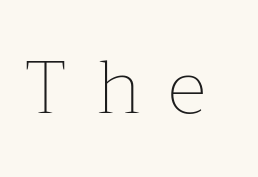
Upright lettering throughout. The words here are not underlined. This reads as an unemphasized weight, regular at the heaviest. Is the letter spacing exaggerated? Yes — the characters are pushed far apart. The letters advance in unequal steps, a hallmark of proportional type.
